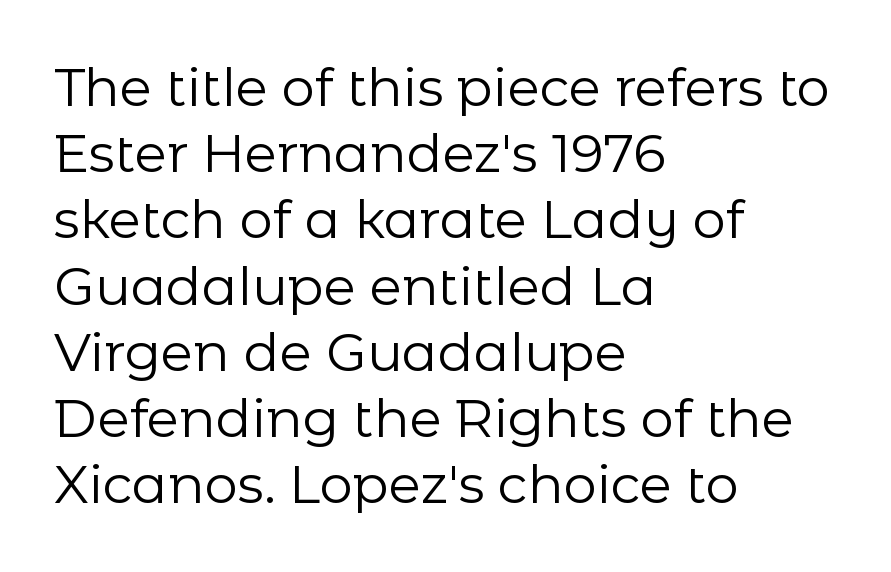
Q: Is the text bold? A: No.
Q: Is the text italic (slanted)? A: No, it is upright.
Q: Is the typeface a serif or a sans-serif typeface? A: Sans-serif.
Q: Is the text underlined? A: No.
Q: How is the paragraph aligned? A: Left-aligned.
Q: Is the spacing between letters normal or unusually wide? A: Normal.
Q: Is the spacing between lines tight, normal or loose? A: Normal.
Q: Width (condensed, normal, or wide)? A: Normal.
Q: Stroke contrast? A: Low.
Q: x-height? A: Medium.
Q: Monospaced? A: No.
